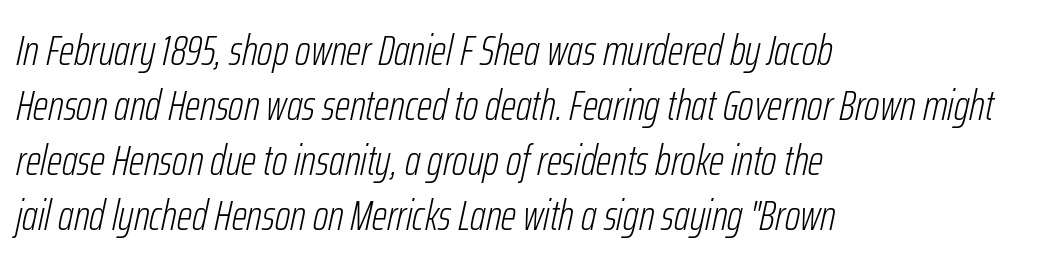
The image shows 43 px light, condensed type, italic (leaning right); set left-aligned, normal line spacing (1.28x), normal letter spacing, not underlined; low stroke contrast and a medium x-height.
